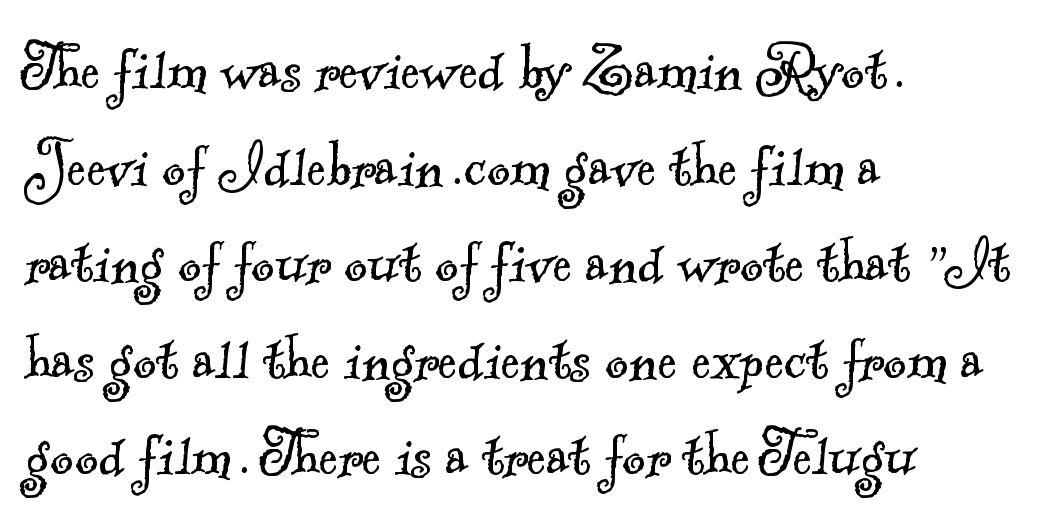
In CSS terms this would be text-align: left. Evenly set lines give the paragraph a standard silhouette. Spacing verdict: proportional, widths tailored to each character. Summary of weight: not heavy and not bold. Descenders hang freely into open space. The type is set solid horizontally, with unmodified tracking.
